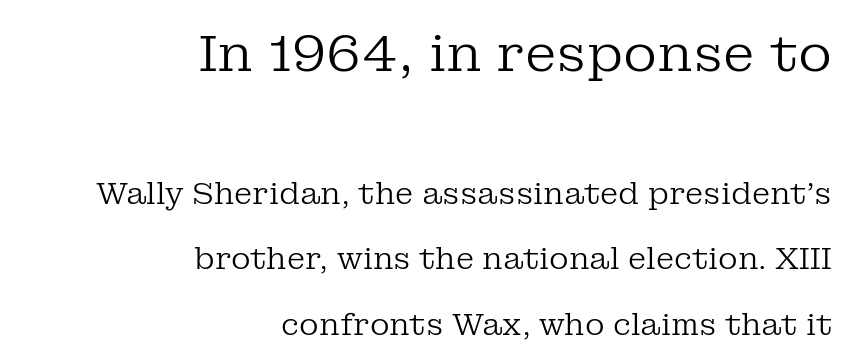
Q: Is the text bold? A: No.
Q: Is the text italic (slanted)? A: No, it is upright.
Q: Is the typeface a serif or a sans-serif typeface? A: Serif.
Q: Is the text underlined? A: No.
Q: How is the paragraph aligned? A: Right-aligned.
Q: Is the spacing between letters normal or unusually wide? A: Normal.
Q: Is the spacing between lines tight, normal or loose? A: Loose.
Q: Which block of text is set in a larger size, the first (top) or the second (bottom)? A: The first (top) one.
Q: Width (condensed, normal, or wide)? A: Normal.
Q: Stroke contrast? A: Low.
Q: x-height? A: Medium.
Q: Monospaced? A: No.
